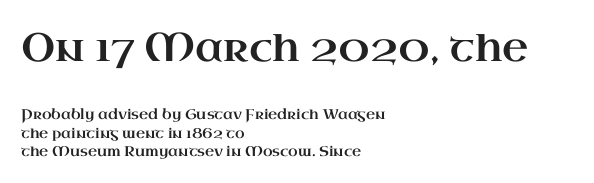
The image shows 40 px wide serif type, upright; set left-aligned, normal line spacing (1.31x), normal letter spacing, not underlined; the first (top) block is 2.86x larger; high stroke contrast and a small x-height.
